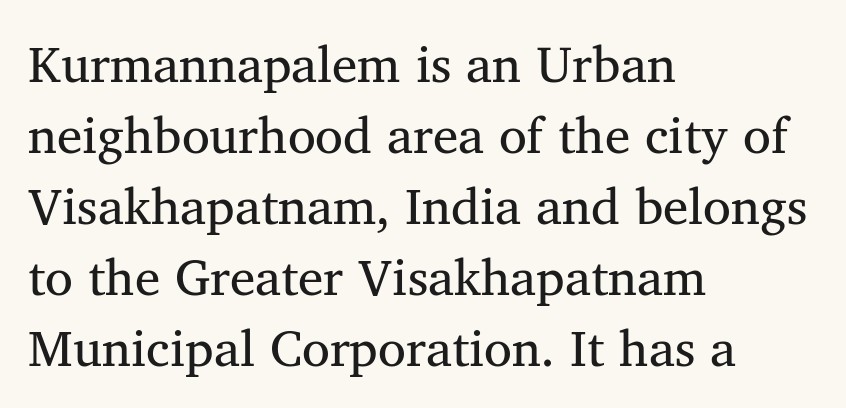
Q: Is the text bold? A: No.
Q: Is the typeface a serif or a sans-serif typeface? A: Serif.
Q: Is the text underlined? A: No.
Q: How is the paragraph aligned? A: Left-aligned.
Q: Is the spacing between letters normal or unusually wide? A: Normal.
Q: Is the spacing between lines tight, normal or loose? A: Normal.
Q: Width (condensed, normal, or wide)? A: Normal.
Q: Stroke contrast? A: Medium.
Q: x-height? A: Medium.
Q: Monospaced? A: No.
